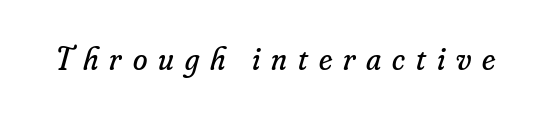
The image shows 33 px regular-weight serif type, italic (leaning right); set unusually wide letter spacing (+0.33 em), not underlined; low stroke contrast and a small x-height.
